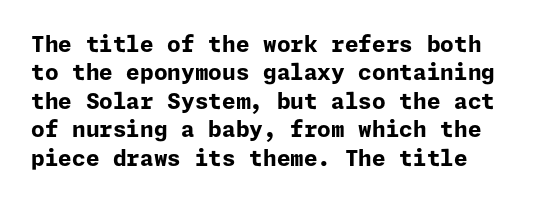
These lines keep a tight, regular rhythm from letter to letter. Vertical spacing — default. The typesetting leans heavy: a genuine bold. This is roman type, the default non-slanted kind.
